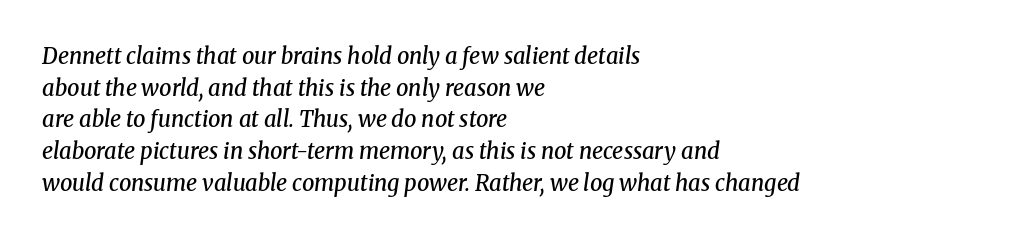
The image shows 22 px text type, italic (leaning right); set left-aligned, normal line spacing (1.44x), normal letter spacing, not underlined.
